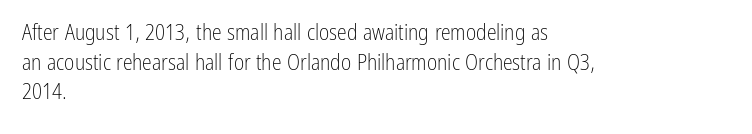
The image shows 22 px text type, upright; set left-aligned, normal line spacing (1.35x), normal letter spacing, not underlined.
